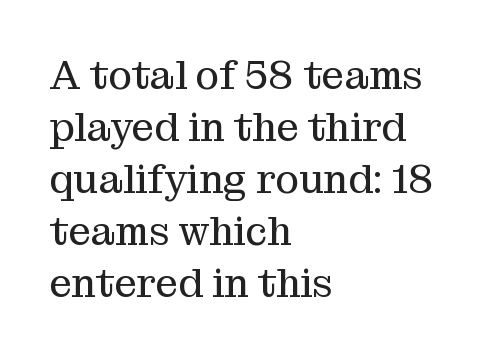
The image shows 40 px regular-weight serif type, upright; set left-aligned, normal line spacing (1.3x), normal letter spacing, not underlined; medium stroke contrast and a medium x-height.
